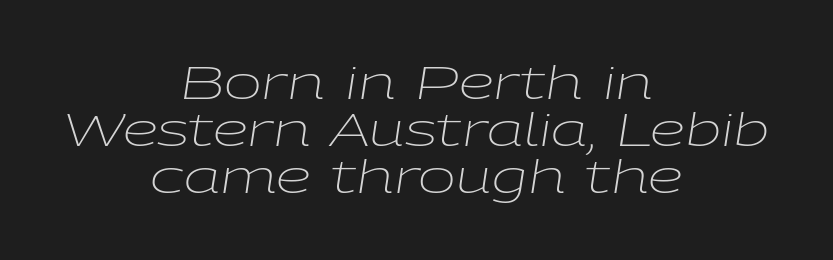
The image shows 45 px light, wide type, italic (leaning right); set centered, tight line spacing (1.05x), normal letter spacing, not underlined; low stroke contrast and a medium x-height.
